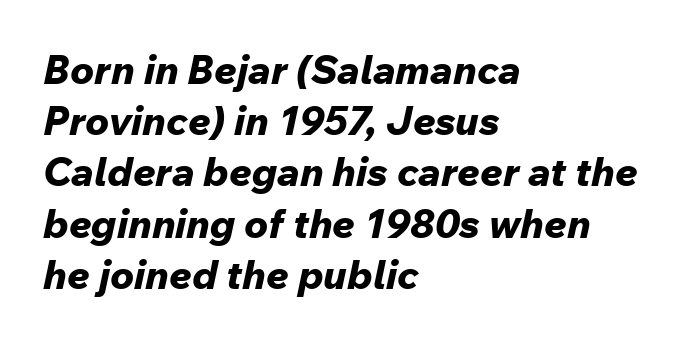
Q: Is the text bold? A: Yes.
Q: Is the text italic (slanted)? A: Yes, it leans right by about 12 degrees.
Q: Is the text underlined? A: No.
Q: How is the paragraph aligned? A: Left-aligned.
Q: Is the spacing between letters normal or unusually wide? A: Normal.
Q: Is the spacing between lines tight, normal or loose? A: Normal.
Q: Width (condensed, normal, or wide)? A: Normal.
Q: Stroke contrast? A: Low.
Q: x-height? A: Medium.
Q: Monospaced? A: No.
